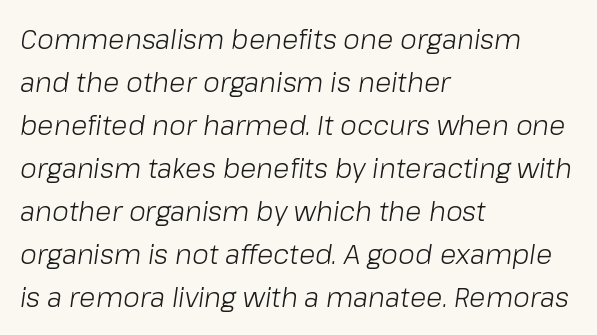
{"italic": "yes", "lean": "right", "slant_degrees": 8, "bold": "no", "underline": "no", "align": "left", "line_spacing": "normal", "line_spacing_ratio": 1.59, "letter_spacing": "normal", "letter_spacing_em": 0.0, "glyph_px": 27}
